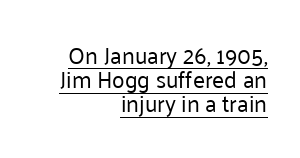
The image shows 23 px text type, upright; set right-aligned, tight line spacing (1.05x), normal letter spacing, underlined.
